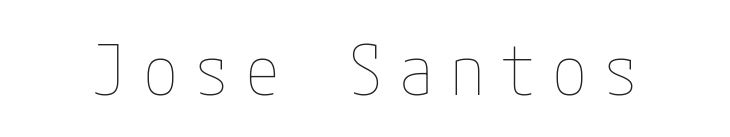
Posture: vertical. No heavy texture on the line: the type isn't bold. Substantial extra tracking has been applied to these lines. Clear beneath every line of the passage.
